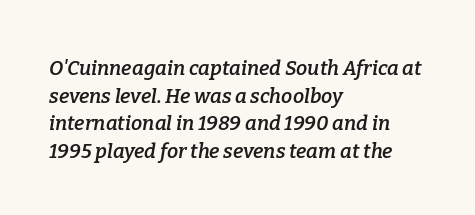
Horizontal bands of white between lines are of average thickness. Slanted lettering throughout. Inter-character spacing is left at the font's built-in metrics. The glyphs are unaccompanied by any horizontal stroke below them. Reading down the block, your eye returns to a fixed left position each line.
